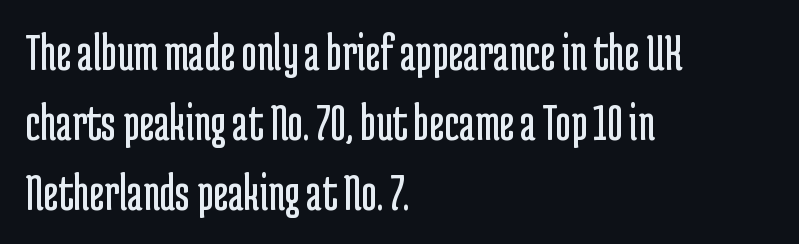
This rendering features lettering with no underline. Looks like regular typesetting: each glyph gets only the width it needs. The vertical gap from one line to the next is medium. The rendering shows plain stroke endings on the letterforms — a sans-serif design.
